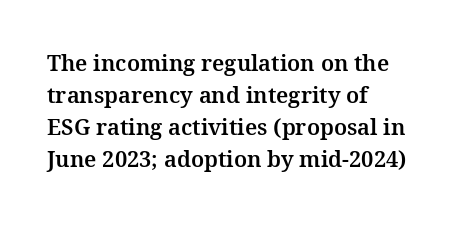
The image shows 22 px text type, upright; set left-aligned, normal line spacing (1.46x), normal letter spacing, not underlined.
